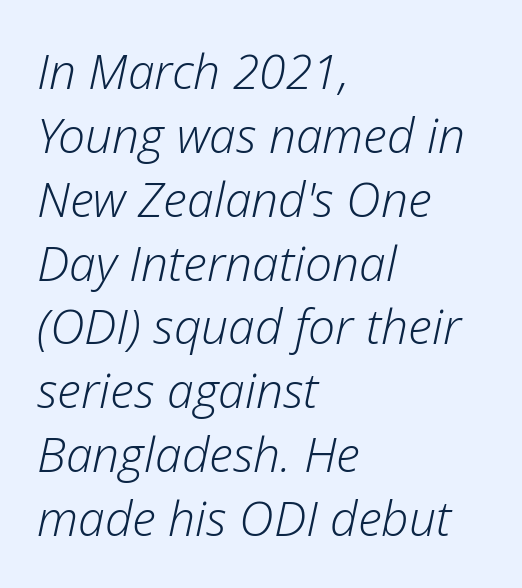
{"italic": "yes", "lean": "right", "slant_degrees": 12, "bold": "no", "weight": "light", "width": "normal", "stroke_contrast": "low", "x_height": "medium", "monospaced": "no", "underline": "no", "align": "left", "line_spacing": "normal", "line_spacing_ratio": 1.33, "letter_spacing": "normal", "letter_spacing_em": 0.0, "glyph_px": 48}
